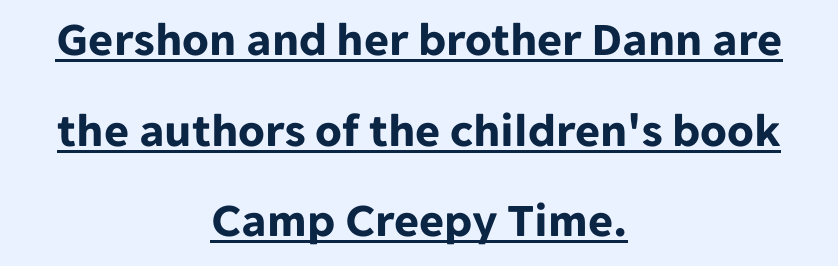
{"serif": "no", "italic": "no", "bold": "yes", "weight": "bold", "width": "normal", "stroke_contrast": "low", "x_height": "medium", "monospaced": "no", "underline": "yes", "align": "center", "line_spacing_ratio": 1.89, "letter_spacing": "normal", "letter_spacing_em": 0.0, "glyph_px": 48}
